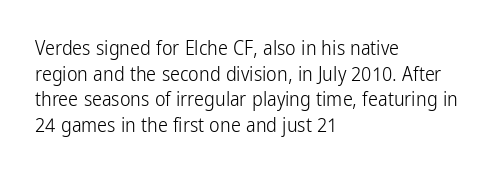
The weight would be labelled regular, book, light, or lighter still. Tall strokes in this sample are plumb rather than angled. These lines stack with their left ends in a neat column. Unmarked baselines from the first word to the last. Regular leading. A typesetter would call this zero additional tracking.
